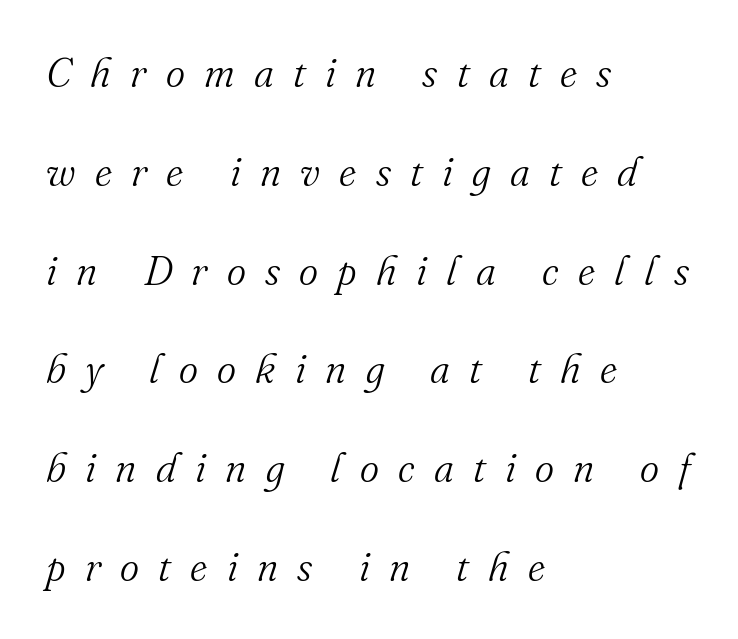
{"serif": "yes", "italic": "yes", "lean": "right", "slant_degrees": 16, "bold": "no", "weight": "light", "width": "normal", "stroke_contrast": "medium", "x_height": "small", "monospaced": "no", "underline": "no", "align": "left", "line_spacing": "loose", "line_spacing_ratio": 2.41, "letter_spacing": "wide", "letter_spacing_em": 0.47, "glyph_px": 41}
